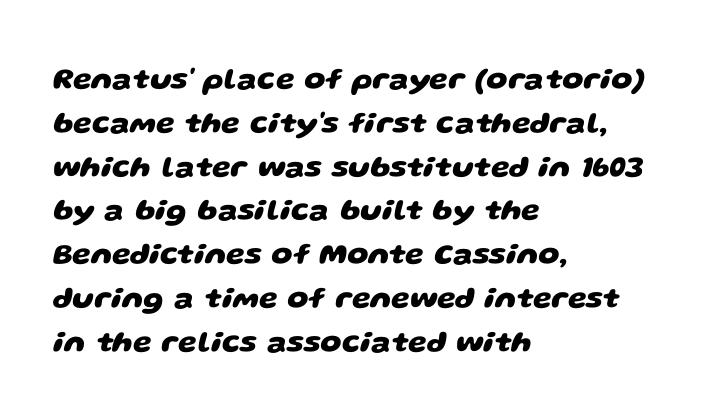
{"serif": "no", "bold": "yes", "weight": "heavy", "width": "wide", "stroke_contrast": "low", "x_height": "large", "monospaced": "no", "underline": "no", "align": "left", "line_spacing": "normal", "line_spacing_ratio": 1.46, "letter_spacing": "normal", "letter_spacing_em": 0.0, "glyph_px": 30}
